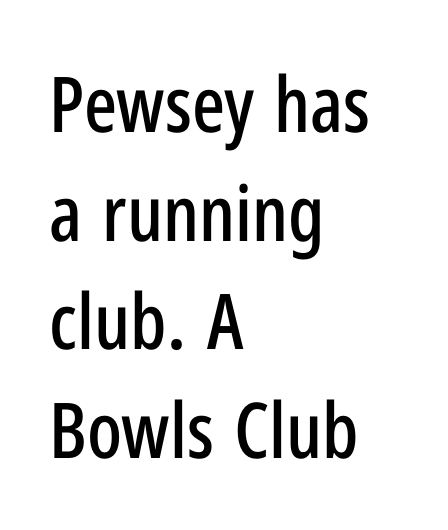
Q: Is the text italic (slanted)? A: No, it is upright.
Q: Is the typeface a serif or a sans-serif typeface? A: Sans-serif.
Q: Is the text underlined? A: No.
Q: How is the paragraph aligned? A: Left-aligned.
Q: Is the spacing between letters normal or unusually wide? A: Normal.
Q: Is the spacing between lines tight, normal or loose? A: Normal.
Q: Width (condensed, normal, or wide)? A: Condensed.
Q: Stroke contrast? A: Low.
Q: x-height? A: Medium.
Q: Monospaced? A: No.
